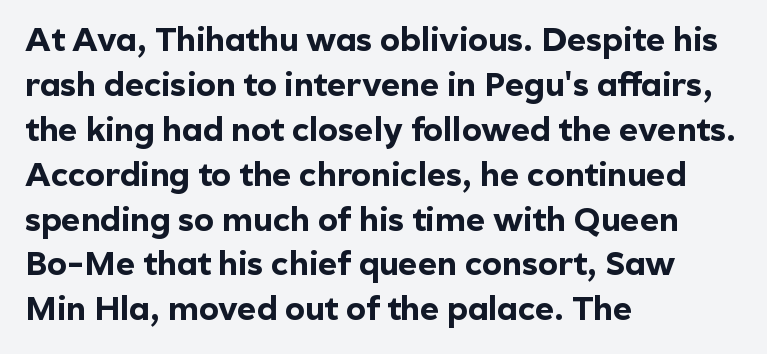
Font category for this specimen: sans-serif. If you drew a ruler down the left edge, every line would touch it. The space beneath each line is pristine and unruled. One glance says typical: line gaps are just what's usual. Is this a fixed-width face? No — the glyphs have proportional, varying widths. No extra tracking has been applied to these lines.
